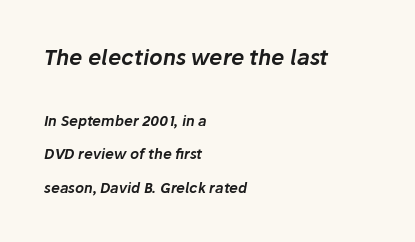
All the whitespace from short lines collects on the right. Which chunk is bigger? The first one — the top block dwarfs the bottom. Tracking here is standard; glyphs follow each other at the usual distance. Underlining? Definitely not there. Regarding leading, the lines here are spaced well apart. Every character sits at an angle, as italics do.
